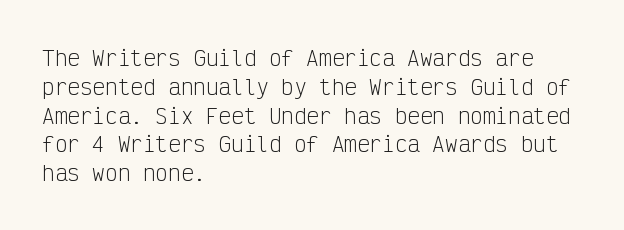
Q: Is the text bold? A: No.
Q: Is the text italic (slanted)? A: No, it is upright.
Q: Is the text underlined? A: No.
Q: How is the paragraph aligned? A: Left-aligned.
Q: Is the spacing between letters normal or unusually wide? A: Normal.
Q: Is the spacing between lines tight, normal or loose? A: Normal.
